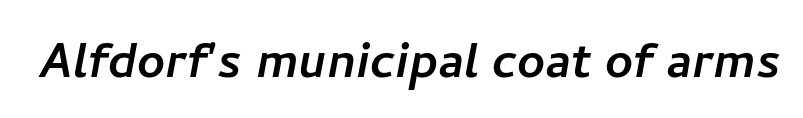
The passage shown is typed in a proportional face where columns would drift. Between one letter and the next there's only the usual sliver of space. The letters carry no serifs — their stems end cleanly without finishing strokes. Clear beneath every line of the passage.
